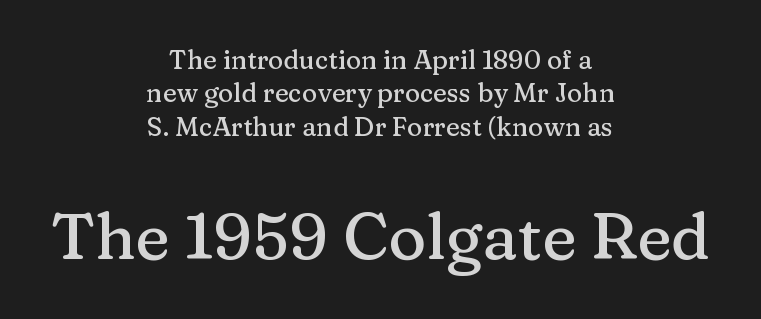
Q: Is the text italic (slanted)? A: No, it is upright.
Q: Is the typeface a serif or a sans-serif typeface? A: Serif.
Q: Is the text underlined? A: No.
Q: How is the paragraph aligned? A: Centered.
Q: Is the spacing between letters normal or unusually wide? A: Normal.
Q: Is the spacing between lines tight, normal or loose? A: Normal.
Q: Which block of text is set in a larger size, the first (top) or the second (bottom)? A: The second (bottom) one.
Q: Width (condensed, normal, or wide)? A: Normal.
Q: Stroke contrast? A: Medium.
Q: x-height? A: Medium.
Q: Monospaced? A: No.
